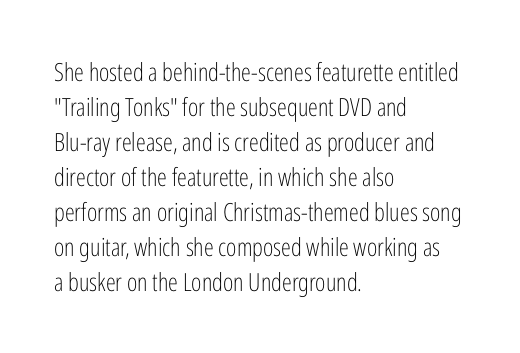
The image shows 25 px text type, upright; set left-aligned, normal line spacing (1.4x), normal letter spacing, not underlined.
